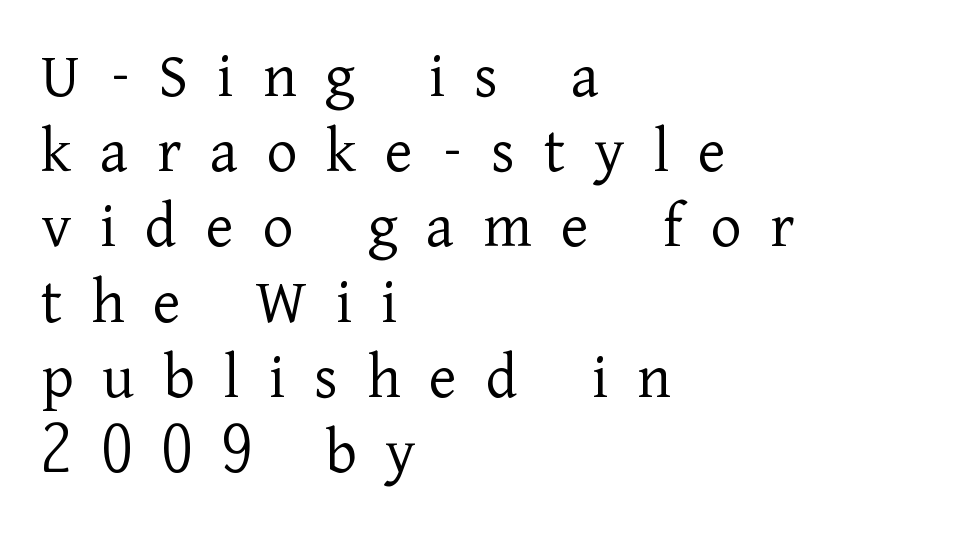
Q: Is the text bold? A: No.
Q: Is the text italic (slanted)? A: No, it is upright.
Q: Is the typeface a serif or a sans-serif typeface? A: Serif.
Q: Is the text underlined? A: No.
Q: How is the paragraph aligned? A: Left-aligned.
Q: Is the spacing between letters normal or unusually wide? A: Unusually wide.
Q: Is the spacing between lines tight, normal or loose? A: Tight.
Q: Width (condensed, normal, or wide)? A: Normal.
Q: Stroke contrast? A: Low.
Q: x-height? A: Medium.
Q: Monospaced? A: No.
